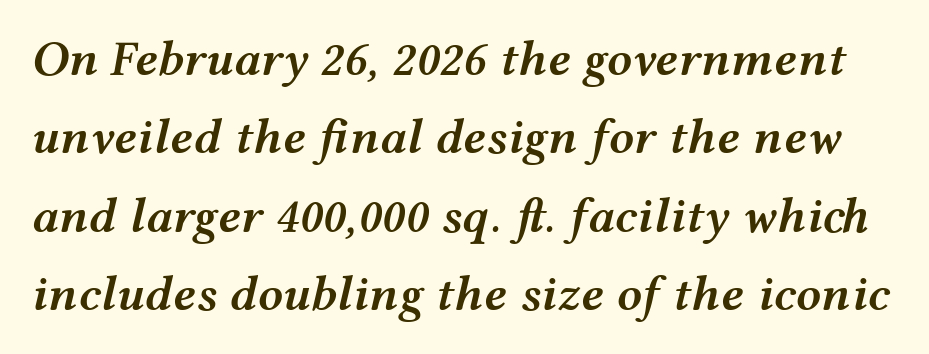
Q: Is the text bold? A: Semi-bold.
Q: Is the text italic (slanted)? A: Yes, it leans right by about 12 degrees.
Q: Is the text underlined? A: No.
Q: Is the spacing between letters normal or unusually wide? A: Normal.
Q: Is the spacing between lines tight, normal or loose? A: Normal.
Q: Width (condensed, normal, or wide)? A: Wide.
Q: Stroke contrast? A: Medium.
Q: x-height? A: Medium.
Q: Monospaced? A: No.
